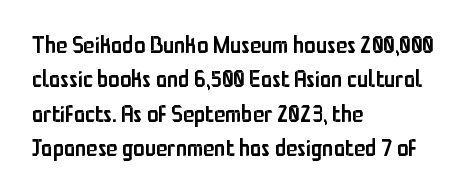
The setting favours the left margin, as ordinary paragraphs usually do. Words float on clear page, feet unadorned. If you measured baseline to baseline, you'd find a middling distance. These words are printed semibold, heavier than regular yet not bold. Does the lettering tilt? It doesn't — this is upright.
